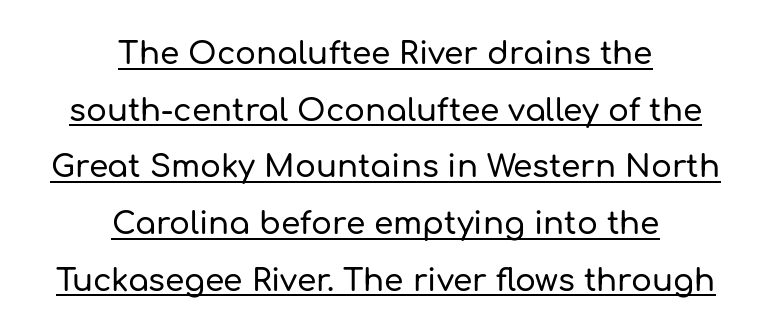
{"serif": "no", "italic": "no", "width": "normal", "stroke_contrast": "low", "x_height": "medium", "monospaced": "no", "underline": "yes", "align": "center", "line_spacing_ratio": 1.83, "letter_spacing": "normal", "letter_spacing_em": 0.0, "glyph_px": 31}
